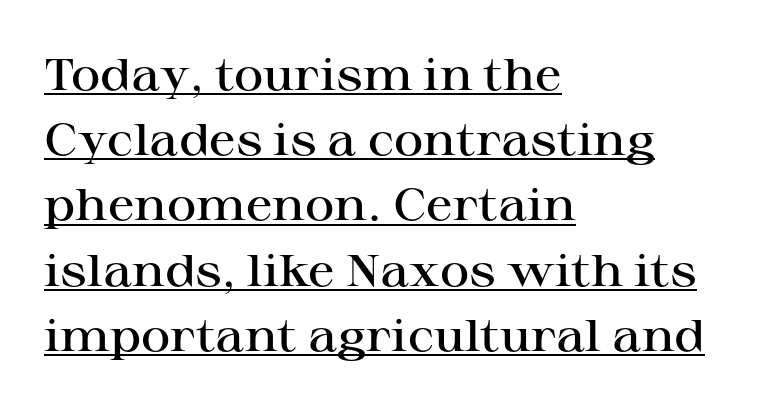
Q: Is the text bold? A: Semi-bold.
Q: Is the text italic (slanted)? A: No, it is upright.
Q: Is the typeface a serif or a sans-serif typeface? A: Serif.
Q: Is the text underlined? A: Yes.
Q: How is the paragraph aligned? A: Left-aligned.
Q: Is the spacing between letters normal or unusually wide? A: Normal.
Q: Is the spacing between lines tight, normal or loose? A: Normal.
Q: Width (condensed, normal, or wide)? A: Wide.
Q: Stroke contrast? A: High.
Q: x-height? A: Medium.
Q: Monospaced? A: No.
